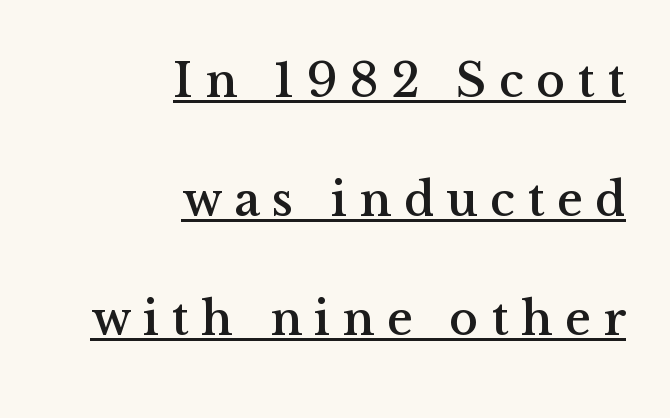
The image shows 49 px serif type, upright; set right-aligned, loose line spacing (2.43x), unusually wide letter spacing (+0.25 em), underlined; medium stroke contrast and a medium x-height.
